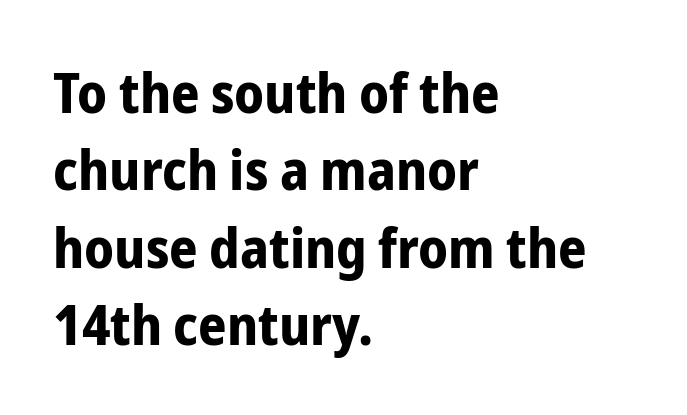
In terms of letterspacing, this is plain default setting. Serifs: no, the terminals of the letterforms are clean. Italic? Not at all — the glyphs are vertical. All the whitespace from short lines collects on the right. Look at the stroke-to-counter ratio: heavy, a bold.
